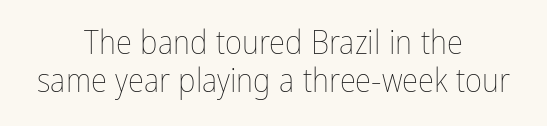
Rule under the text: the space is simply empty. Rendered with straight, roman letterforms. Here the designer chose a conventional face with non-uniform glyph widths. Characters follow at the spacing the type designer built in.
